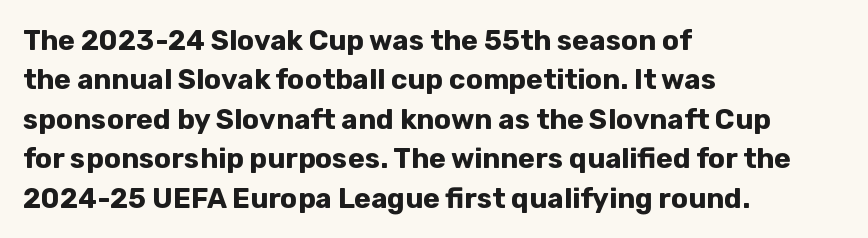
Typeset ragged right — the left edge is the straight one. Look at the stroke-to-counter ratio: heavy, a bold. A sans-serif font was chosen for this passage. Default kerning and tracking; the words read as compact shapes. Words float on clear page, feet unadorned.
